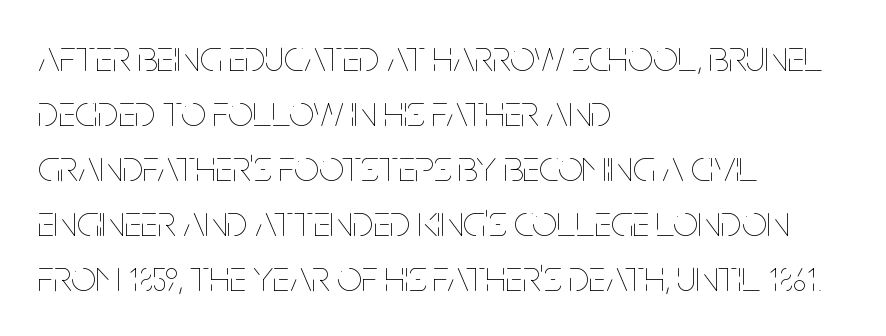
{"italic": "no", "bold": "no", "weight": "thin", "width": "condensed", "stroke_contrast": "low", "x_height": "large", "monospaced": "no", "underline": "no", "align": "left", "line_spacing": "normal", "line_spacing_ratio": 1.25, "letter_spacing": "normal", "letter_spacing_em": 0.0, "glyph_px": 44}
